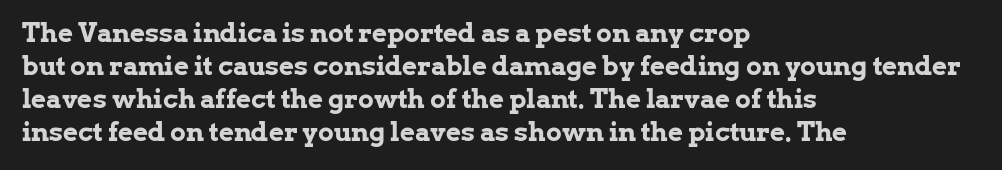
The image shows 26 px bold type, upright; set left-aligned, normal line spacing (1.27x), normal letter spacing, not underlined.
